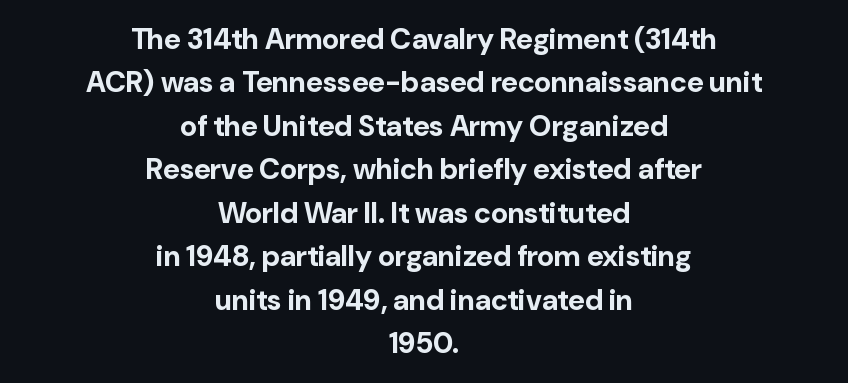
Q: Is the text bold? A: Yes.
Q: Is the text italic (slanted)? A: No, it is upright.
Q: Is the typeface a serif or a sans-serif typeface? A: Sans-serif.
Q: Is the text underlined? A: No.
Q: How is the paragraph aligned? A: Centered.
Q: Is the spacing between letters normal or unusually wide? A: Normal.
Q: Is the spacing between lines tight, normal or loose? A: Normal.
Q: Width (condensed, normal, or wide)? A: Normal.
Q: Stroke contrast? A: Low.
Q: x-height? A: Medium.
Q: Monospaced? A: No.
